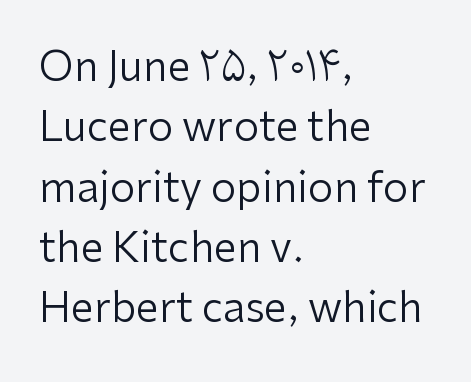
Vertical strokes here are truly vertical. Decoration check: the copy has no underline. The line-height multiplier appears to be the usual default. Each word holds together tightly as a unit, with standard inter-letter gaps.
